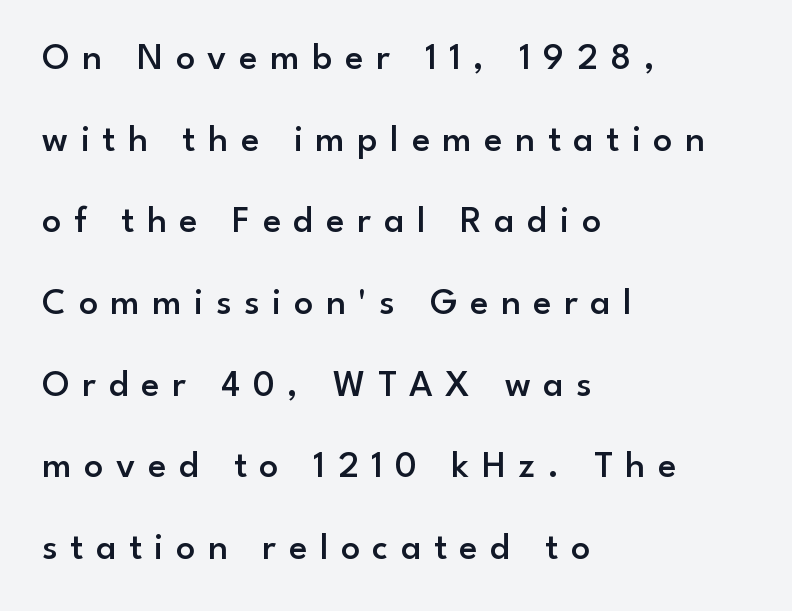
The ragged edge is on the right, which tells us the setting is flush left. How are the letters spaced? Widely, with obvious added tracking. Compared with an ordinary text face, these strokes are moderately heavier — a semibold. Check the space under the baseline: it is left empty. The passage shown is typed in a proportional face where columns would drift. Vertically, the passage feels expansive, rows floating well apart.
